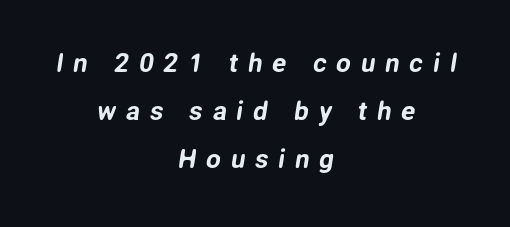
Check under the words: just untouched page. The letterforms stand isolated, each surrounded by extra space. These lines stack symmetrically, like a column narrowing and widening about its center.
